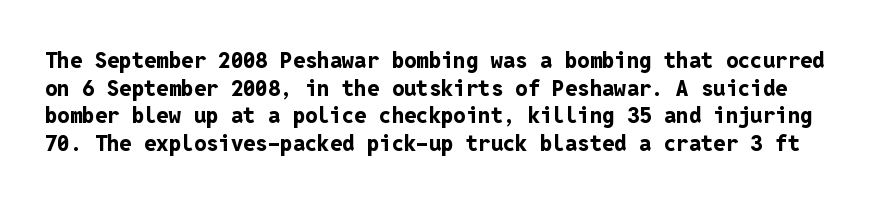
{"italic": "no", "bold": "yes", "underline": "no", "line_spacing": "normal", "line_spacing_ratio": 1.26, "letter_spacing": "normal", "letter_spacing_em": 0.0, "glyph_px": 22}
